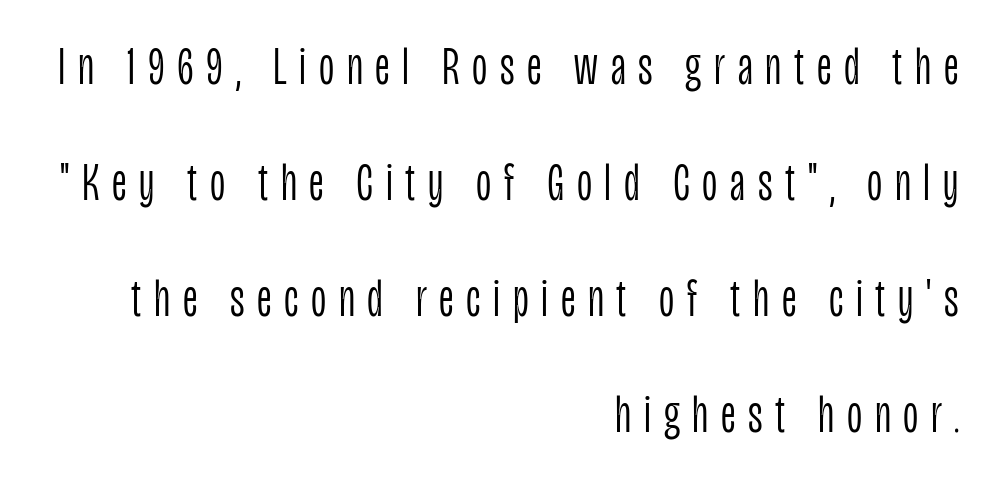
{"serif": "no", "italic": "no", "bold": "no", "weight": "light", "width": "condensed", "stroke_contrast": "low", "x_height": "large", "monospaced": "no", "underline": "no", "align": "right", "line_spacing": "loose", "line_spacing_ratio": 2.19, "letter_spacing": "wide", "letter_spacing_em": 0.24, "glyph_px": 53}
